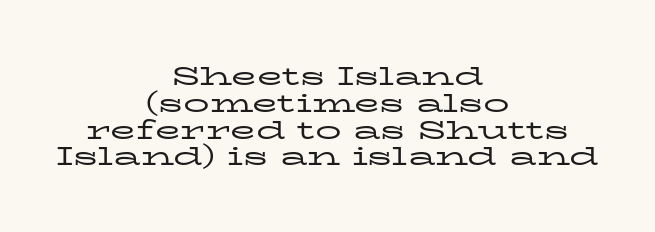
Q: Is the text bold? A: No.
Q: Is the text italic (slanted)? A: No, it is upright.
Q: Is the text underlined? A: No.
Q: How is the paragraph aligned? A: Centered.
Q: Is the spacing between letters normal or unusually wide? A: Normal.
Q: Is the spacing between lines tight, normal or loose? A: Tight.
